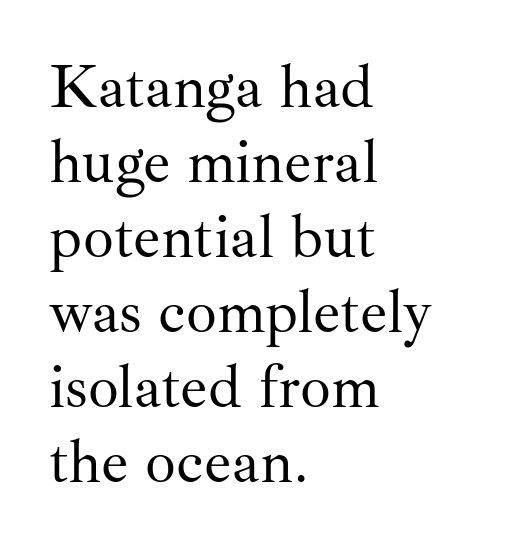
{"serif": "yes", "italic": "no", "bold": "no", "weight": "regular", "width": "normal", "stroke_contrast": "medium", "x_height": "small", "monospaced": "no", "underline": "no", "align": "left", "line_spacing_ratio": 1.23, "letter_spacing": "normal", "letter_spacing_em": 0.0, "glyph_px": 61}
